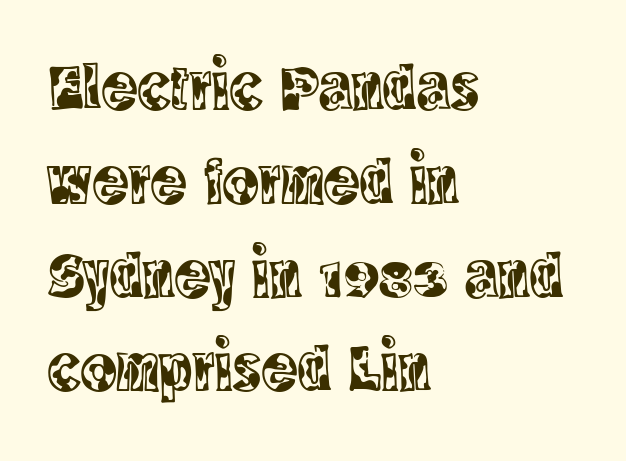
The compositor pushed each line to the left boundary. Yep, those are serifs on the letters. The gap between lines stays unmarked. Characters follow at the spacing the type designer built in. The line-height multiplier appears to be the usual default.
